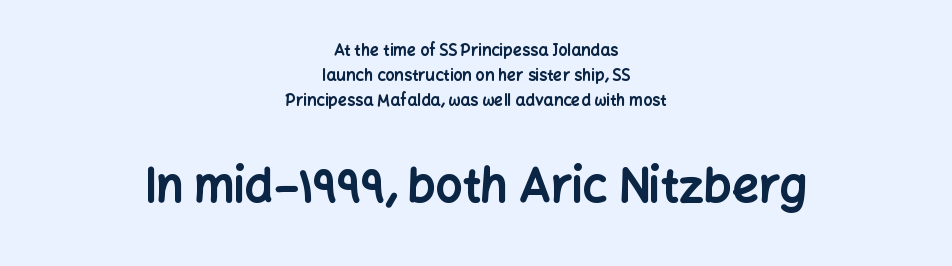
The image shows 47 px bold sans-serif type, upright; set centered, normal line spacing (1.56x), normal letter spacing, not underlined; the second (bottom) block is 2.94x larger; low stroke contrast and a medium x-height.
